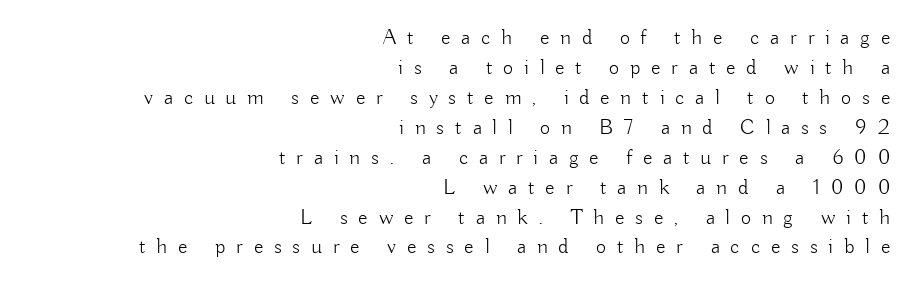
Tall strokes in this sample are plumb rather than angled. You could only call the tracking loose — the letters float apart. Line spacing here is normal. This rendering uses right alignment, leaving the left contour irregular.
